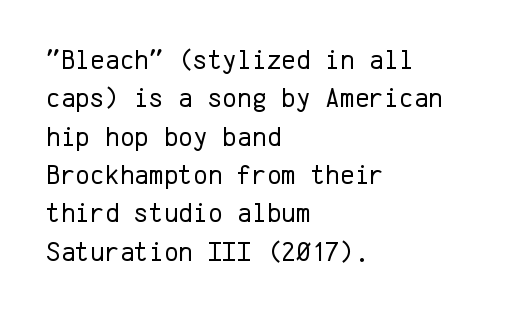
Does the copy run flush right? No — it runs flush left. The passage shown is not underscored anywhere. These lines sit exactly where default settings would place them. This is sans-serif lettering, the kind often seen on screens and signage. Posture: straight, roman, zero tilt.
